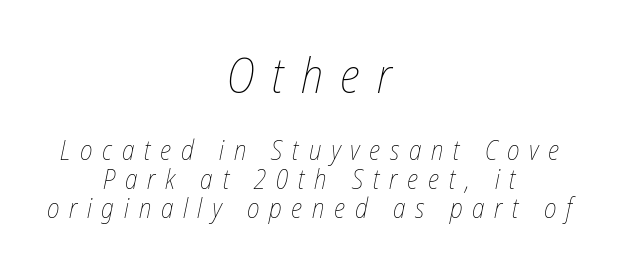
Note the varied advance widths — an 'i' is clearly narrower than an 'm'. Alignment: centered. Looking at the ascenders, they clearly lean. You could only call the tracking loose — the letters float apart. Letters rest on an invisible, unmarked baseline. Unbolded letterforms with no extra heft.
